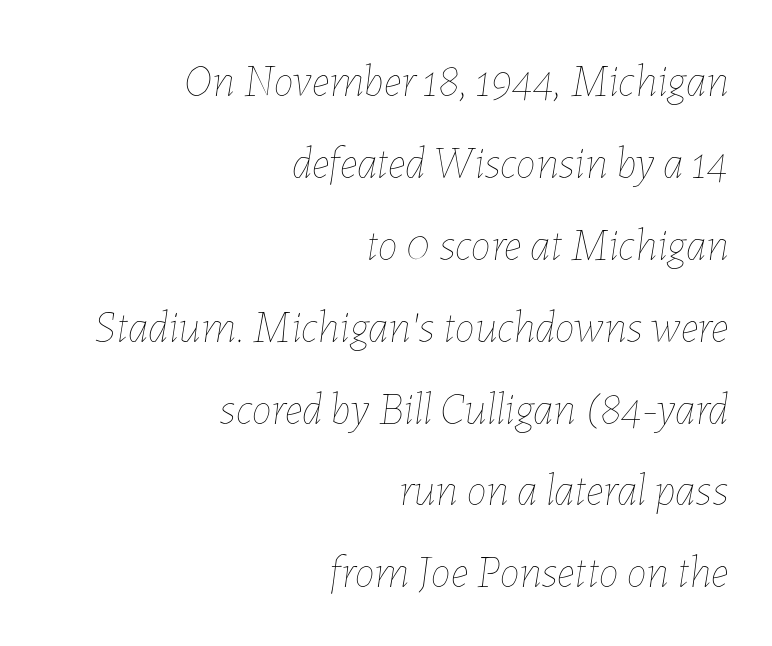
Does the lettering tilt? It does — this is italic. Character widths vary here, with narrow letters taking less room than wide ones. Lines of text with bare space underneath. Observe the ordinary spacing: letters are neighbours, not strangers. Weight: in the light-to-regular range.
